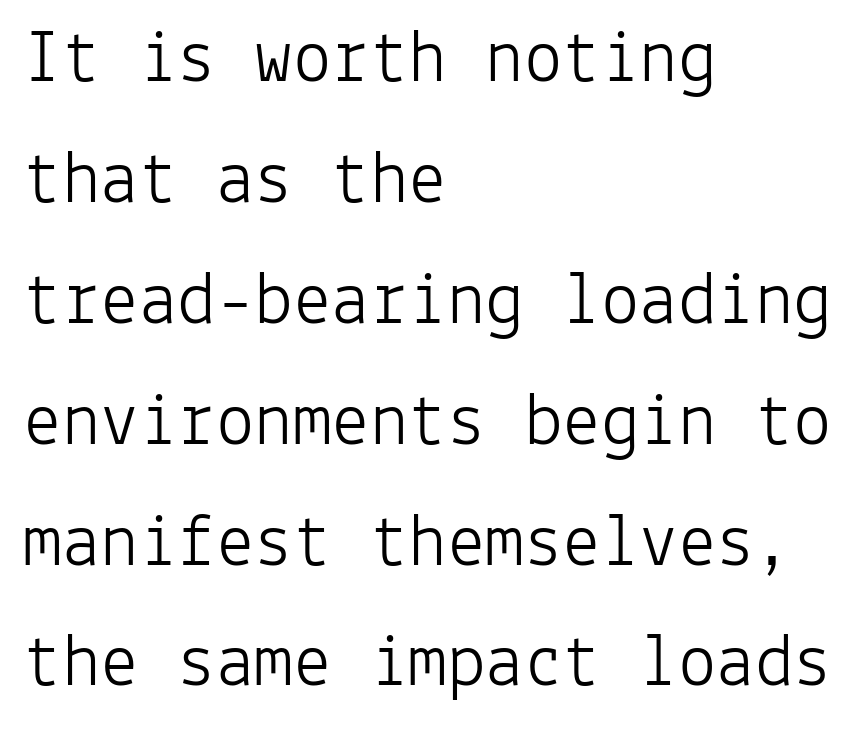
Q: Is the text bold? A: No.
Q: Is the text italic (slanted)? A: No, it is upright.
Q: Is the typeface a serif or a sans-serif typeface? A: Sans-serif.
Q: Is the text underlined? A: No.
Q: How is the paragraph aligned? A: Left-aligned.
Q: Is the spacing between letters normal or unusually wide? A: Normal.
Q: Is the spacing between lines tight, normal or loose? A: Normal.
Q: Width (condensed, normal, or wide)? A: Normal.
Q: Stroke contrast? A: Low.
Q: x-height? A: Medium.
Q: Monospaced? A: Yes.
